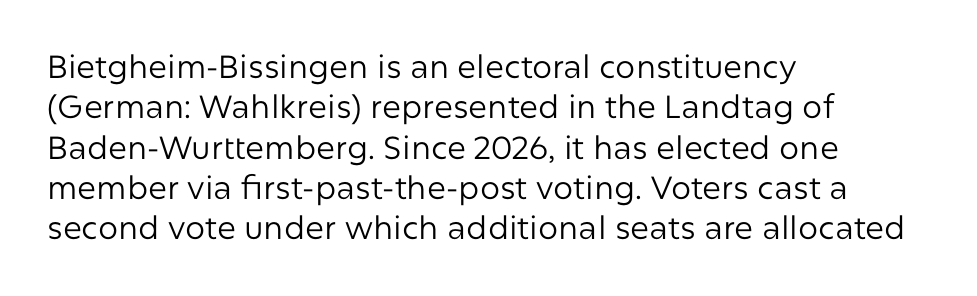
The image shows 32 px regular-weight sans-serif type, upright; set left-aligned, normal line spacing (1.26x), normal letter spacing, not underlined; low stroke contrast and a medium x-height.
